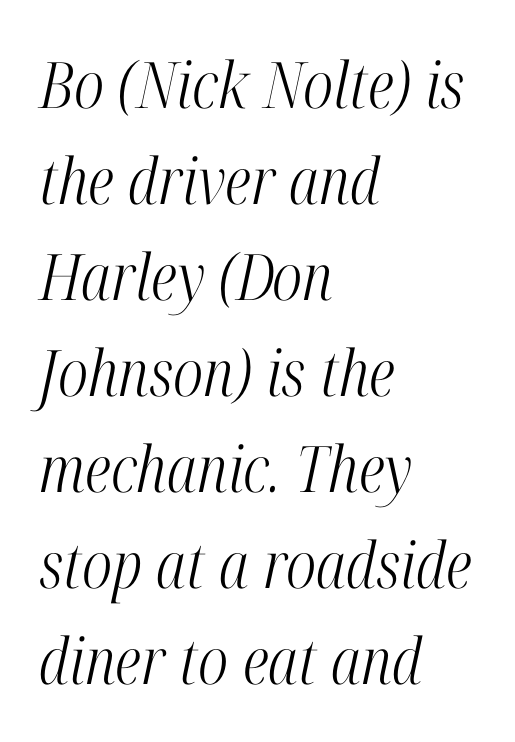
{"serif": "yes", "italic": "yes", "lean": "right", "slant_degrees": 12, "bold": "no", "weight": "light", "width": "condensed", "stroke_contrast": "high", "x_height": "medium", "monospaced": "no", "underline": "no", "align": "left", "line_spacing": "normal", "line_spacing_ratio": 1.5, "letter_spacing": "normal", "letter_spacing_em": 0.0, "glyph_px": 64}
